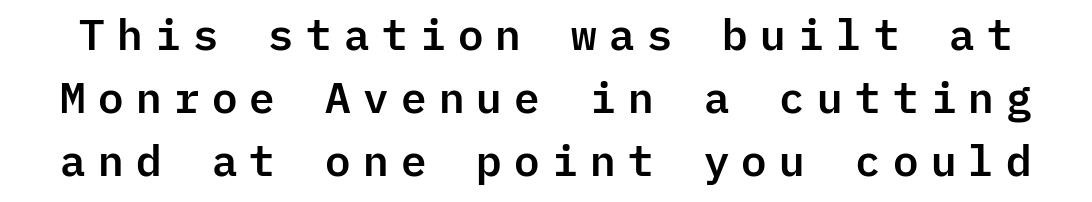
The passage shown is typeset with a sans-serif family. Vertical strokes here are truly vertical. Horizontal bands of white between lines are of average thickness. Any mark beneath the type? The region is blank.
